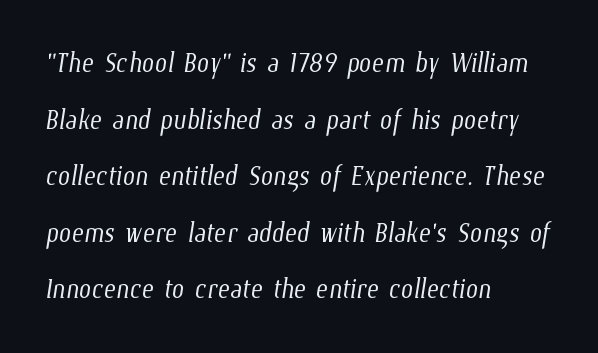
Q: Is the text bold? A: No.
Q: Is the text underlined? A: No.
Q: How is the paragraph aligned? A: Left-aligned.
Q: Is the spacing between letters normal or unusually wide? A: Normal.
Q: Is the spacing between lines tight, normal or loose? A: Normal.
Q: Width (condensed, normal, or wide)? A: Condensed.
Q: Stroke contrast? A: Low.
Q: x-height? A: Medium.
Q: Monospaced? A: No.
